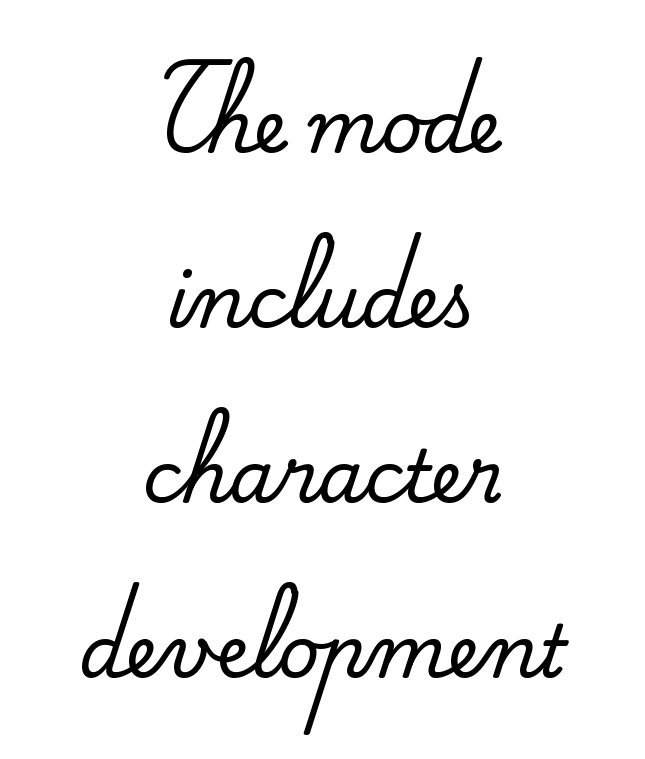
The rag falls on both sides of this text block equally. Letters rest on an invisible, unmarked baseline. Words appear dense and cohesive because spacing is normal. Varying glyph widths throughout — classic text-font behaviour.
